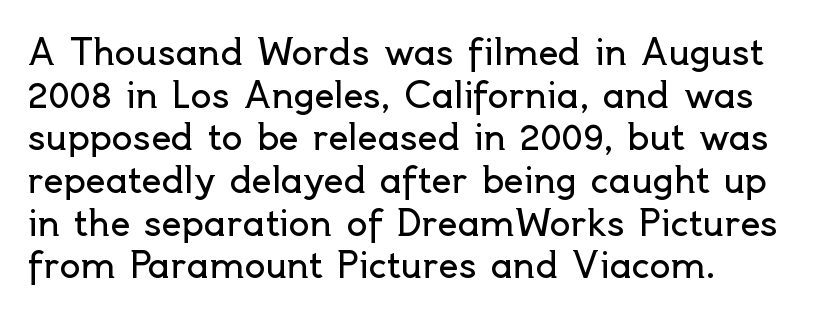
Q: Is the text bold? A: No.
Q: Is the text italic (slanted)? A: No, it is upright.
Q: Is the typeface a serif or a sans-serif typeface? A: Sans-serif.
Q: Is the text underlined? A: No.
Q: Is the spacing between letters normal or unusually wide? A: Normal.
Q: Width (condensed, normal, or wide)? A: Normal.
Q: x-height? A: Small.
Q: Monospaced? A: No.
